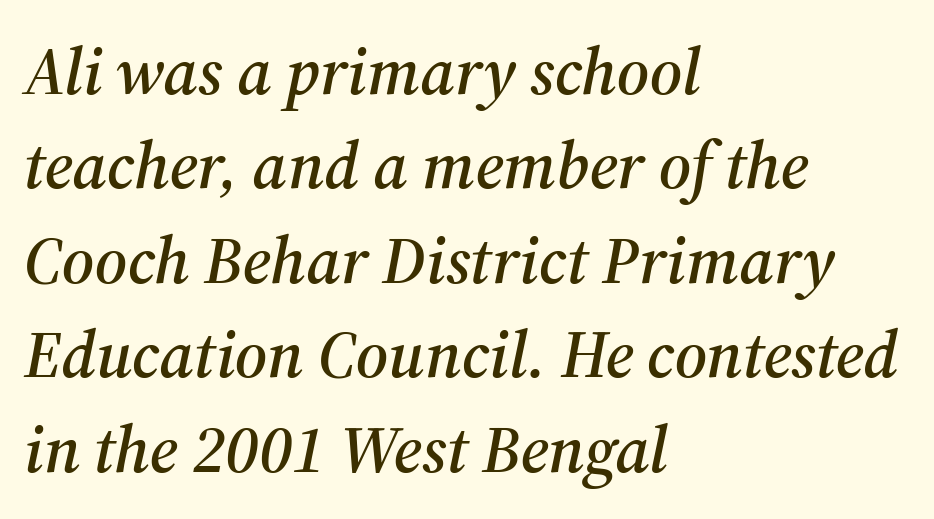
The letters are slanted; this is an italic face. Here the designer chose a conventional face with non-uniform glyph widths. This sample uses plain, unmodified letter spacing. Plain, unruled lines of type. Vertically, the passage feels balanced, rows spaced as you'd expect.
